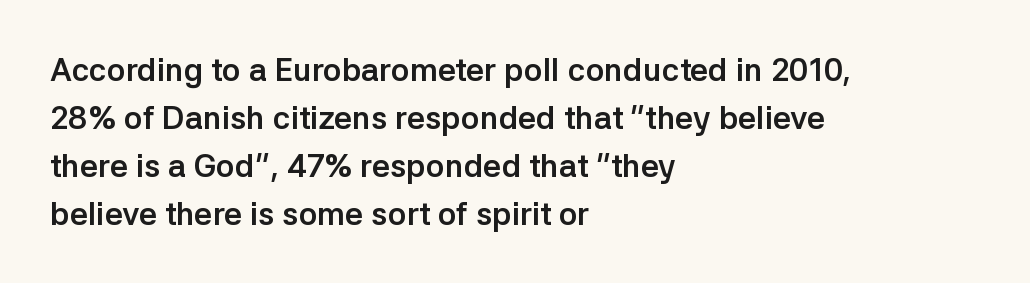
{"serif": "no", "italic": "no", "bold": "yes", "weight": "semibold", "width": "normal", "stroke_contrast": "low", "x_height": "medium", "monospaced": "no", "underline": "no", "align": "left", "line_spacing": "normal", "line_spacing_ratio": 1.5, "letter_spacing": "normal", "letter_spacing_em": 0.0, "glyph_px": 32}
